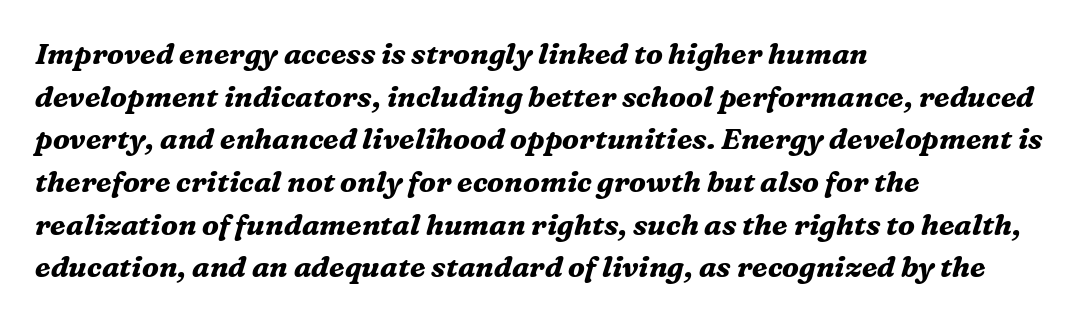
The rendering uses natural spacing where letterforms have individual widths. Little horizontal feet cap the strokes, marking this as serif type. Line beginnings align vertically; line endings do not. The lettering tilts uniformly, giving the passage an italic look. There is no visible air inserted between adjacent glyphs.
